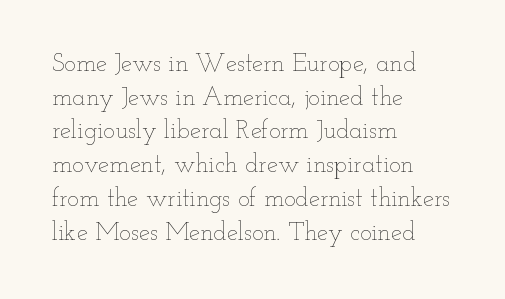
Honestly, there is no underline to notice here at all. When letters stand straight like this, we call the style roman or upright. The passage shown stacks its lines at a standard gap. Horizontal alignment here is leftward, the default for most running prose. Ink coverage per letter is moderate at most.
